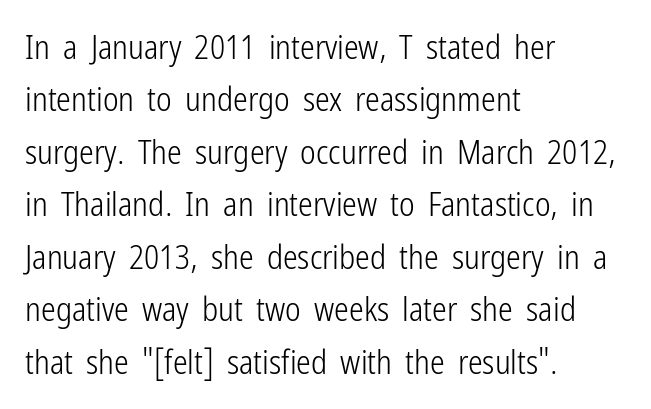
The image shows 33 px light, condensed sans-serif type, upright; set left-aligned, normal line spacing (1.59x), normal letter spacing, not underlined; low stroke contrast and a medium x-height.
